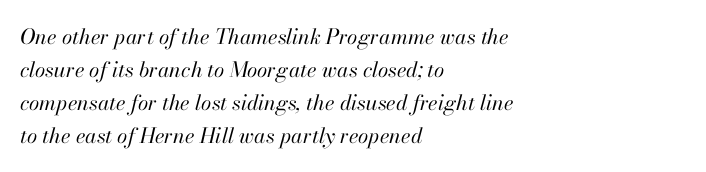
Q: Is the text bold? A: No.
Q: Is the text italic (slanted)? A: Yes, it leans right by about 13 degrees.
Q: Is the text underlined? A: No.
Q: How is the paragraph aligned? A: Left-aligned.
Q: Is the spacing between letters normal or unusually wide? A: Normal.
Q: Is the spacing between lines tight, normal or loose? A: Normal.
